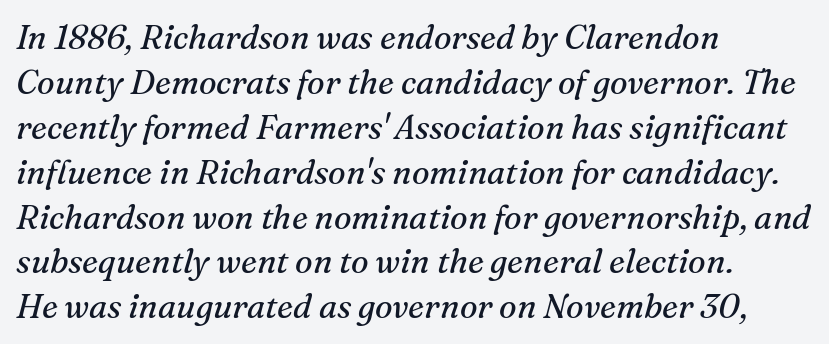
Q: Is the text bold? A: No.
Q: Is the text italic (slanted)? A: Yes, it leans right by about 16 degrees.
Q: Is the typeface a serif or a sans-serif typeface? A: Serif.
Q: Is the text underlined? A: No.
Q: How is the paragraph aligned? A: Left-aligned.
Q: Is the spacing between letters normal or unusually wide? A: Normal.
Q: Is the spacing between lines tight, normal or loose? A: Normal.
Q: Width (condensed, normal, or wide)? A: Normal.
Q: Stroke contrast? A: Medium.
Q: x-height? A: Medium.
Q: Monospaced? A: No.
